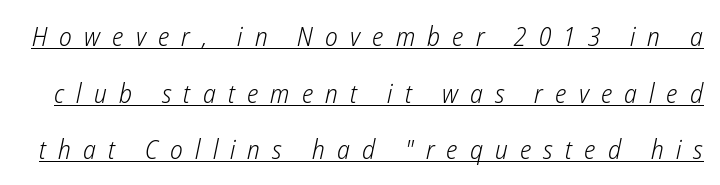
{"italic": "yes", "lean": "right", "slant_degrees": 12, "bold": "no", "underline": "yes", "line_spacing": "loose", "line_spacing_ratio": 2.1, "letter_spacing": "wide", "letter_spacing_em": 0.45, "glyph_px": 27}
